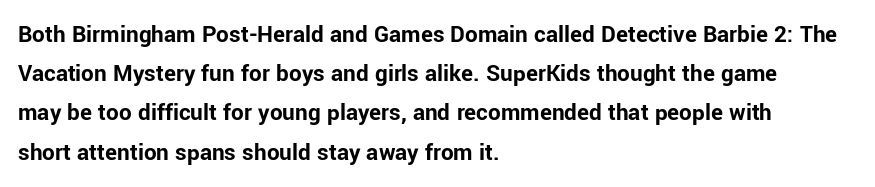
{"italic": "no", "bold": "yes", "underline": "no", "align": "left", "line_spacing": "normal", "line_spacing_ratio": 1.57, "letter_spacing": "normal", "letter_spacing_em": 0.0, "glyph_px": 25}
